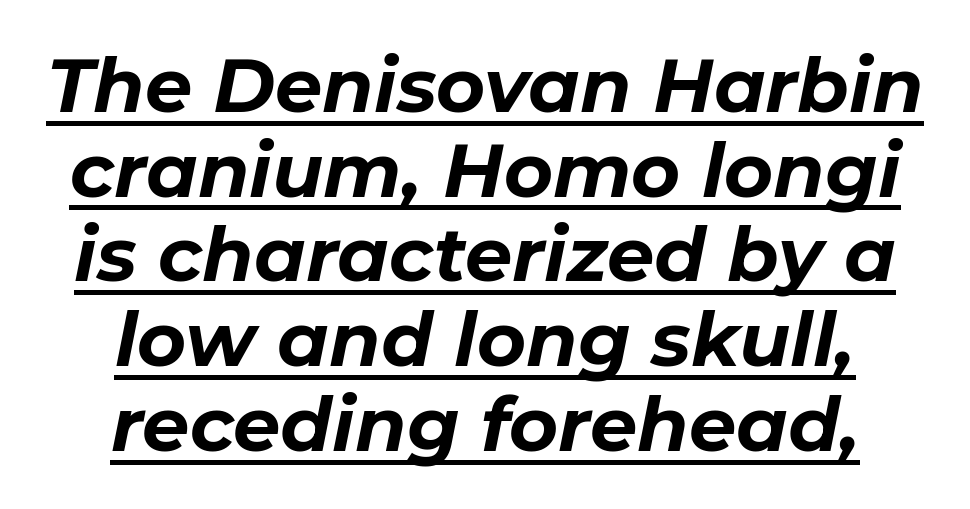
The image shows 75 px bold type, italic (leaning right); set centered, tight line spacing (1.13x), normal letter spacing, underlined; low stroke contrast and a medium x-height.
